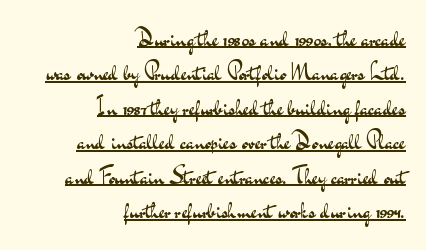
The image shows 23 px text type; set right-aligned, normal line spacing (1.5x), normal letter spacing, underlined.
